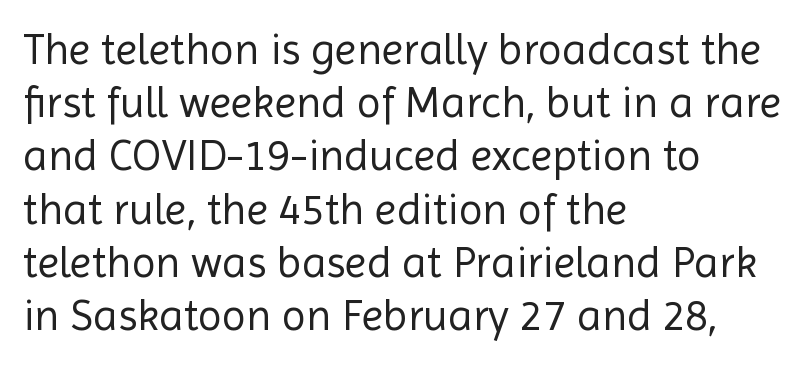
Q: Is the text bold? A: No.
Q: Is the text italic (slanted)? A: No, it is upright.
Q: Is the typeface a serif or a sans-serif typeface? A: Sans-serif.
Q: Is the text underlined? A: No.
Q: How is the paragraph aligned? A: Left-aligned.
Q: Is the spacing between letters normal or unusually wide? A: Normal.
Q: Width (condensed, normal, or wide)? A: Normal.
Q: x-height? A: Medium.
Q: Monospaced? A: No.
